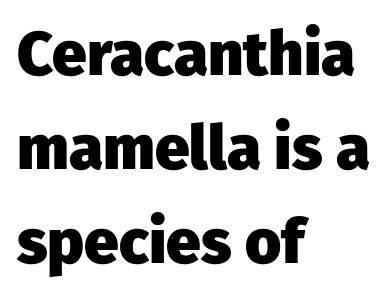
The letters stand upright; this is a roman face. One glance says typical: line gaps are just what's usual. Words appear dense and cohesive because spacing is normal. One-word summary of the alignment: left.
